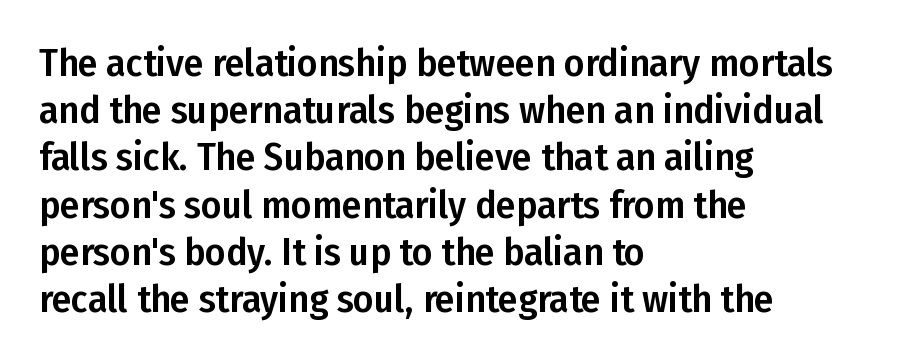
{"serif": "no", "italic": "no", "width": "condensed", "stroke_contrast": "low", "x_height": "medium", "monospaced": "no", "underline": "no", "align": "left", "line_spacing_ratio": 1.21, "letter_spacing": "normal", "letter_spacing_em": 0.0, "glyph_px": 39}
